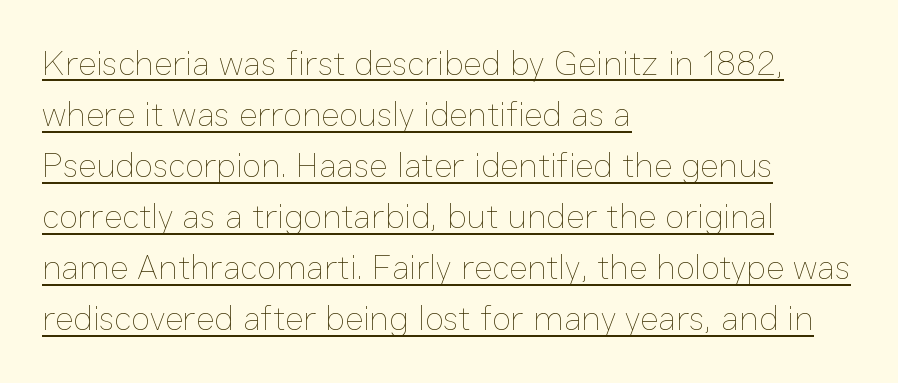
{"italic": "no", "bold": "no", "weight": "thin", "width": "normal", "stroke_contrast": "low", "x_height": "medium", "monospaced": "no", "underline": "yes", "align": "left", "line_spacing": "normal", "line_spacing_ratio": 1.46, "letter_spacing": "normal", "letter_spacing_em": 0.0, "glyph_px": 35}
